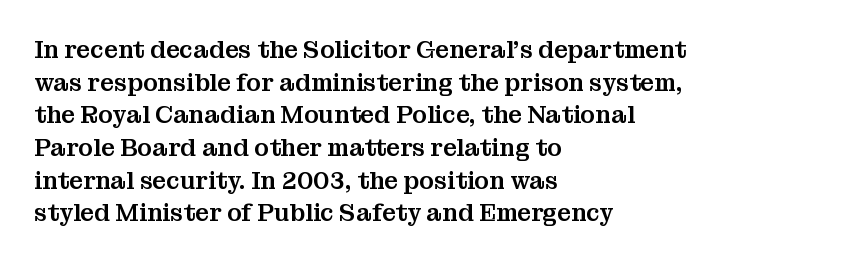
{"italic": "no", "underline": "no", "align": "left", "line_spacing": "normal", "line_spacing_ratio": 1.36, "letter_spacing": "normal", "letter_spacing_em": 0.0, "glyph_px": 24}
